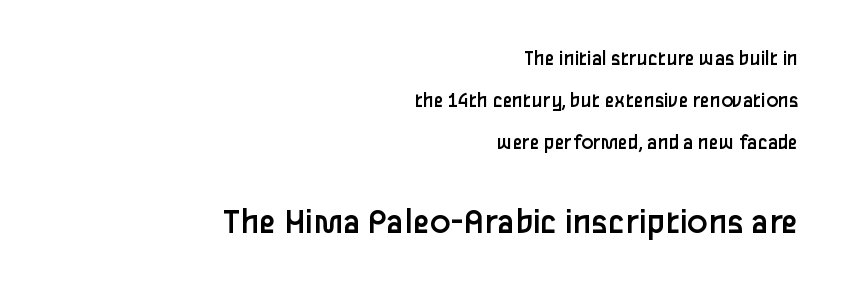
Q: Is the text bold? A: No.
Q: Is the text italic (slanted)? A: No, it is upright.
Q: Is the typeface a serif or a sans-serif typeface? A: Sans-serif.
Q: Is the text underlined? A: No.
Q: How is the paragraph aligned? A: Right-aligned.
Q: Is the spacing between letters normal or unusually wide? A: Normal.
Q: Is the spacing between lines tight, normal or loose? A: Loose.
Q: Which block of text is set in a larger size, the first (top) or the second (bottom)? A: The second (bottom) one.
Q: Width (condensed, normal, or wide)? A: Normal.
Q: Stroke contrast? A: Low.
Q: x-height? A: Medium.
Q: Monospaced? A: No.
